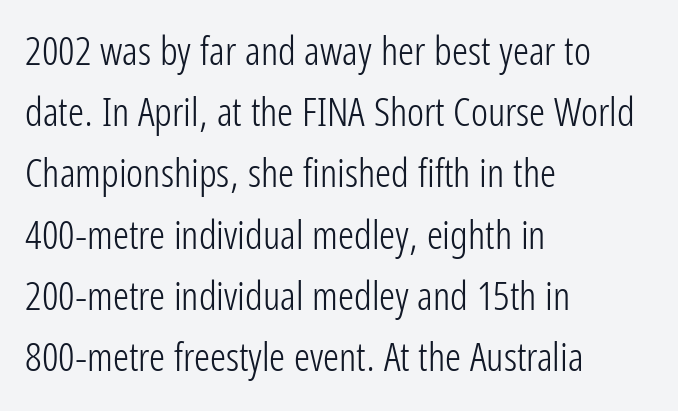
{"serif": "no", "italic": "no", "bold": "no", "weight": "light", "width": "condensed", "stroke_contrast": "low", "x_height": "medium", "monospaced": "no", "underline": "no", "align": "left", "line_spacing": "normal", "line_spacing_ratio": 1.53, "letter_spacing": "normal", "letter_spacing_em": 0.0, "glyph_px": 40}
